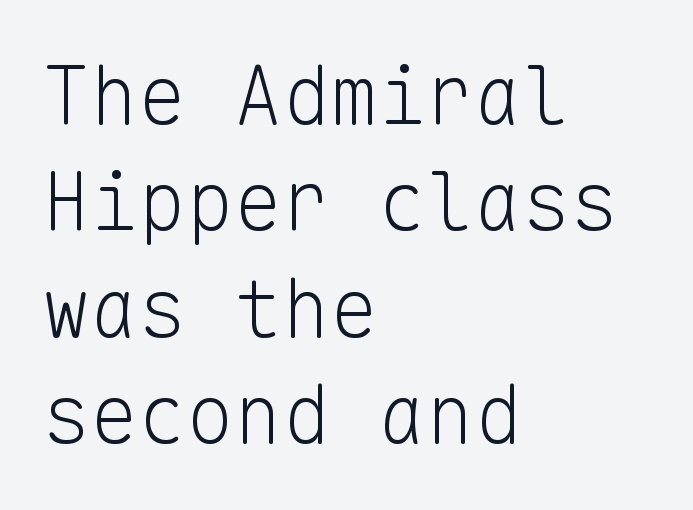
{"serif": "no", "italic": "no", "bold": "no", "weight": "light", "width": "normal", "stroke_contrast": "low", "x_height": "medium", "monospaced": "yes", "underline": "no", "align": "left", "line_spacing": "normal", "line_spacing_ratio": 1.33, "letter_spacing": "normal", "letter_spacing_em": 0.0, "glyph_px": 80}
